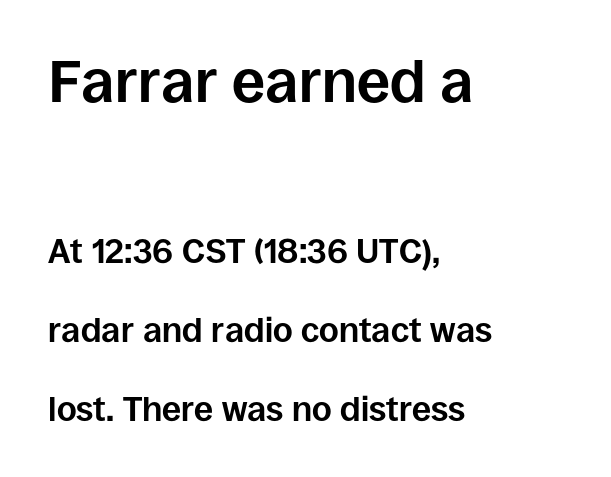
Look at the tracking — it's just the regular setting, nothing added. A typesetter would call this proportional, since set widths differ per character. This is heavy type, rendered in bold. Each letter's strokes conclude bluntly, with no projecting serifs. Any mark beneath the type? The region is blank. Every stem runs plumb, perpendicular to the baseline.
